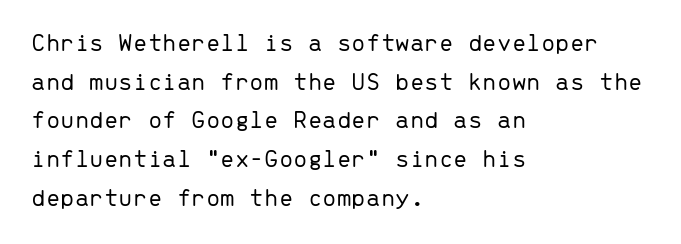
The image shows 26 px text type, upright; set left-aligned, normal line spacing (1.49x), normal letter spacing, not underlined.
